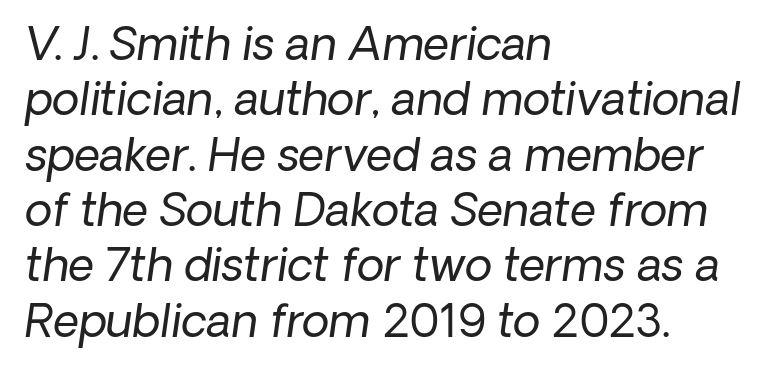
The paragraph has a hard left edge and a soft right edge. The specimen omits any rule beneath the text block's lines. This reads as an unemphasized weight, regular at the heaviest. Are there feet on the stems? There aren't — it's a sans.
